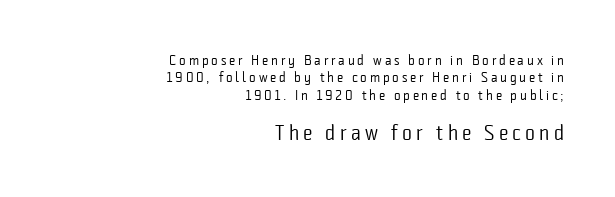
Rule under the text: the space is simply empty. The tracking reads as deliberately expanded to a designer's eye. Caption: face not bold, strokes unweighted. The lines in this sample share a right terminus and differ only in where they begin. You can tell it's not italic because the verticals are truly vertical.
